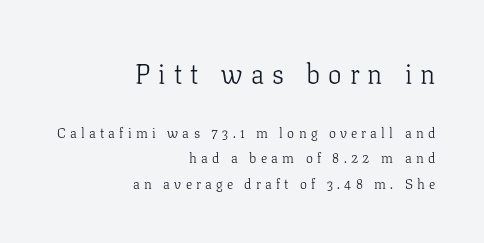
The font sits on the lighter half of the weight spectrum, regular included. A typesetter would mark this as roman, not italic. The lines in this sample share a right terminus and differ only in where they begin. Compare the two chunks: the upper has the greater cap height.
